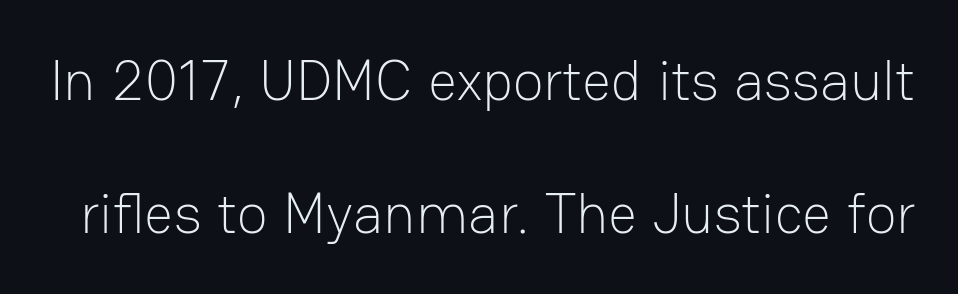
The image shows 57 px light sans-serif type, upright; set loose line spacing (2.34x), normal letter spacing, not underlined; low stroke contrast and a medium x-height.
